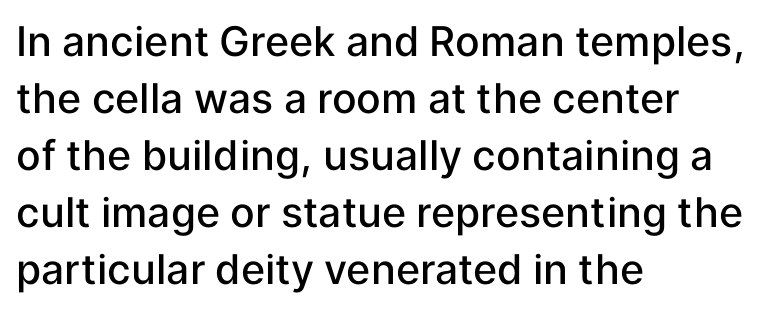
The space directly below the letters is spotless. Words appear dense and cohesive because spacing is normal. Set as a demibold, roughly 600 on the weight scale. Does the type have serifs? No, each stem ends abruptly. Vertical spacing — default. It's the straight-up-and-down kind of type.
